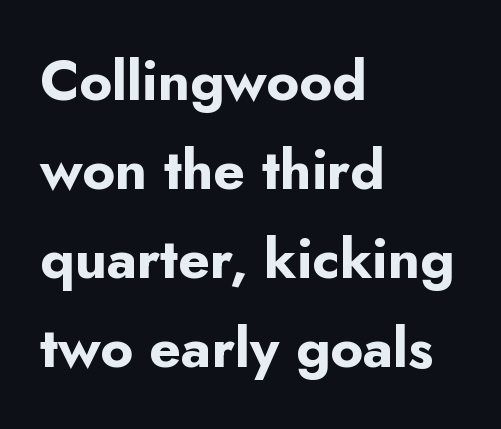
{"serif": "no", "italic": "no", "bold": "yes", "weight": "bold", "width": "normal", "stroke_contrast": "low", "x_height": "small", "monospaced": "no", "underline": "no", "align": "left", "line_spacing": "normal", "line_spacing_ratio": 1.59, "letter_spacing": "normal", "letter_spacing_em": 0.0, "glyph_px": 56}
